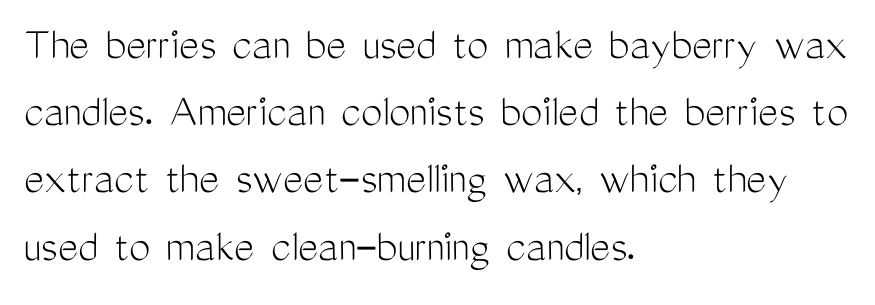
{"serif": "no", "italic": "no", "bold": "no", "weight": "light", "width": "condensed", "stroke_contrast": "medium", "x_height": "medium", "monospaced": "no", "underline": "no", "align": "left", "line_spacing": "normal", "line_spacing_ratio": 1.4, "letter_spacing": "normal", "letter_spacing_em": 0.0, "glyph_px": 48}
